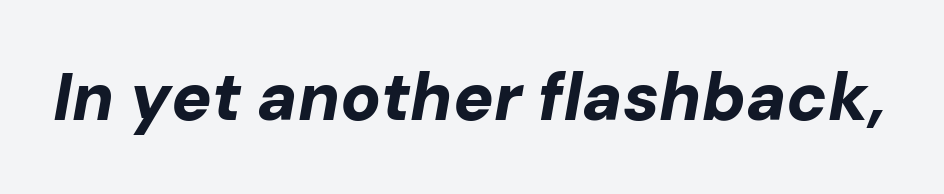
Q: Is the text bold? A: Yes.
Q: Is the text italic (slanted)? A: Yes, it leans right by about 10 degrees.
Q: Is the text underlined? A: No.
Q: Is the spacing between letters normal or unusually wide? A: Normal.
Q: Width (condensed, normal, or wide)? A: Normal.
Q: Stroke contrast? A: Low.
Q: x-height? A: Medium.
Q: Monospaced? A: No.
